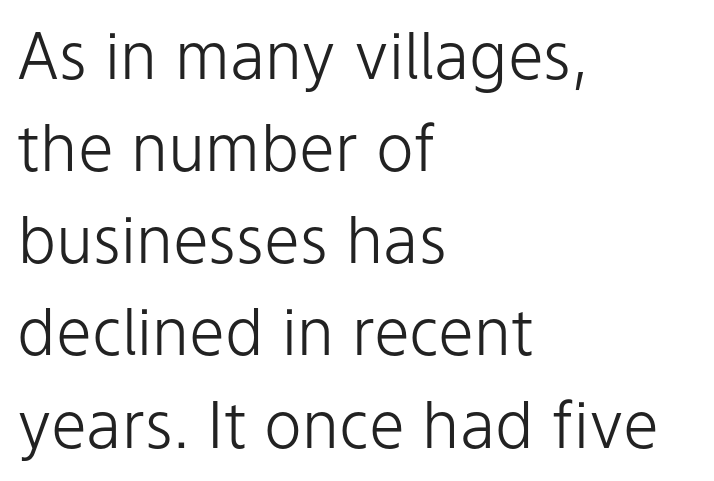
{"serif": "no", "italic": "no", "bold": "no", "weight": "light", "width": "normal", "stroke_contrast": "low", "x_height": "medium", "monospaced": "no", "underline": "no", "align": "left", "line_spacing": "normal", "line_spacing_ratio": 1.44, "letter_spacing": "normal", "letter_spacing_em": 0.0, "glyph_px": 64}
